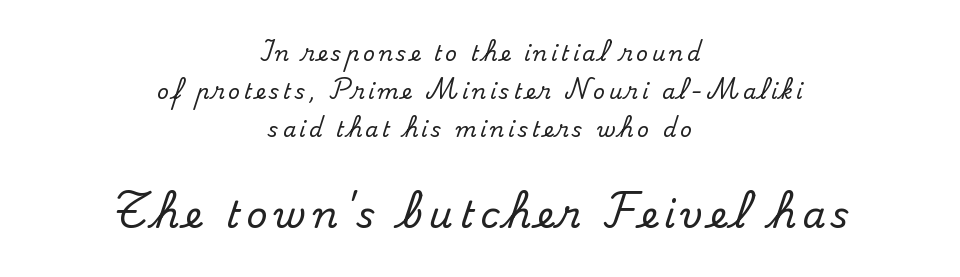
Q: Is the text italic (slanted)? A: Yes.
Q: Is the text underlined? A: No.
Q: How is the paragraph aligned? A: Centered.
Q: Which block of text is set in a larger size, the first (top) or the second (bottom)? A: The second (bottom) one.
Q: Width (condensed, normal, or wide)? A: Normal.
Q: Stroke contrast? A: Medium.
Q: x-height? A: Small.
Q: Monospaced? A: No.
